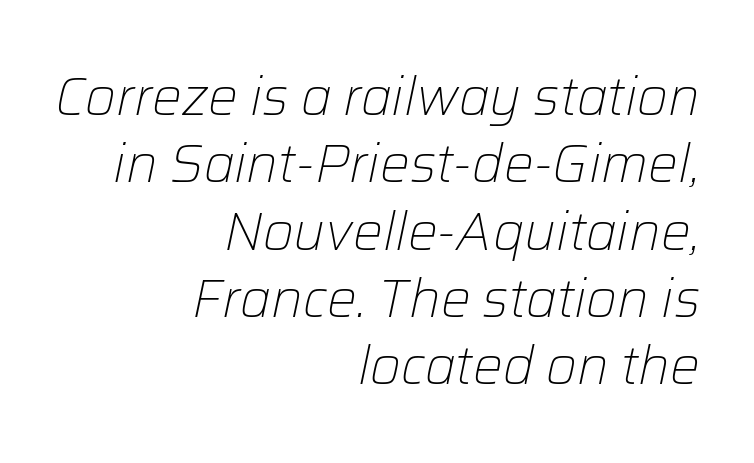
The image shows 53 px light type, italic (leaning right); set right-aligned, normal line spacing (1.27x), normal letter spacing, not underlined; low stroke contrast and a medium x-height.
